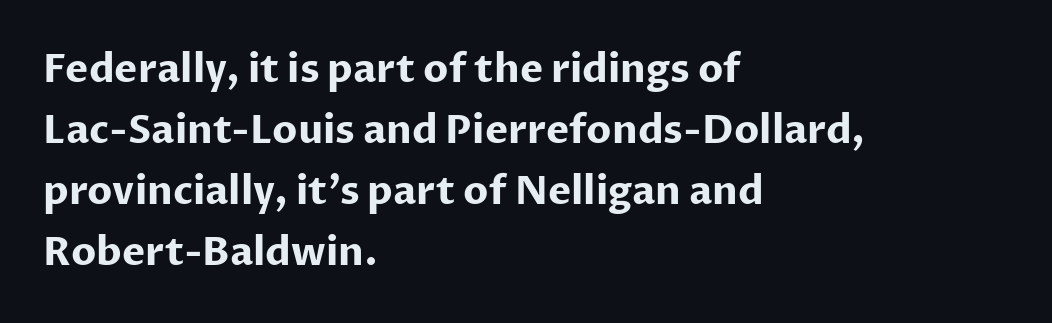
The rendering uses a bold face; every stroke is thick and dark. Proportional: the letters do not fall into vertical columns. The leading is moderate, giving the passage an even texture. No extra tracking has been applied to these lines. Stroke terminals: plain, sans-serif. A bare baseline throughout the passage.
